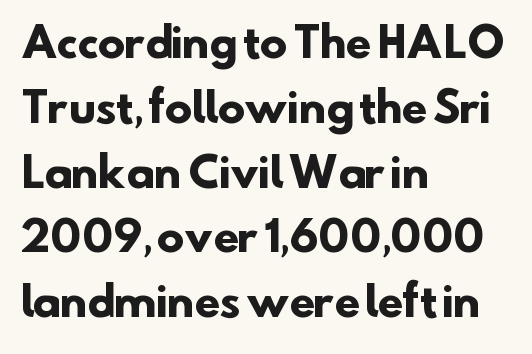
{"serif": "no", "bold": "yes", "weight": "heavy", "width": "normal", "stroke_contrast": "low", "x_height": "small", "monospaced": "no", "underline": "no", "align": "left", "line_spacing": "normal", "line_spacing_ratio": 1.58, "letter_spacing": "normal", "letter_spacing_em": 0.0, "glyph_px": 41}
